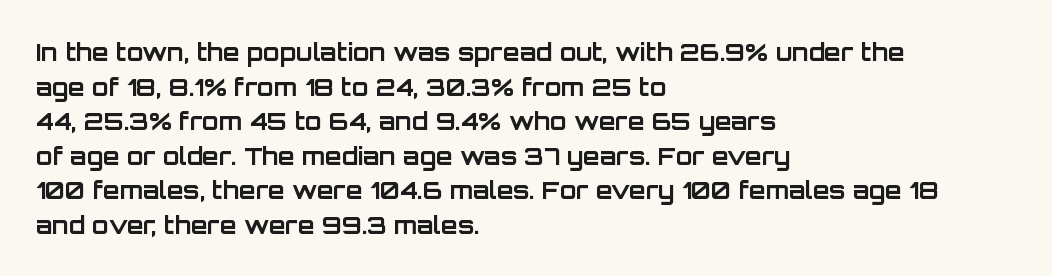
Q: Is the text bold? A: Yes.
Q: Is the text italic (slanted)? A: No, it is upright.
Q: Is the text underlined? A: No.
Q: How is the paragraph aligned? A: Left-aligned.
Q: Is the spacing between letters normal or unusually wide? A: Normal.
Q: Is the spacing between lines tight, normal or loose? A: Normal.
